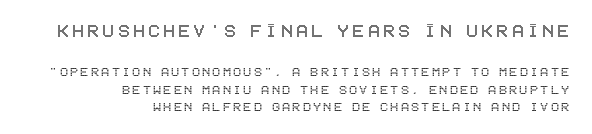
{"italic": "no", "underline": "no", "align": "right", "line_spacing_ratio": 1.16, "larger_block": "first", "size_ratio": 1.47, "glyph_px": 22}
